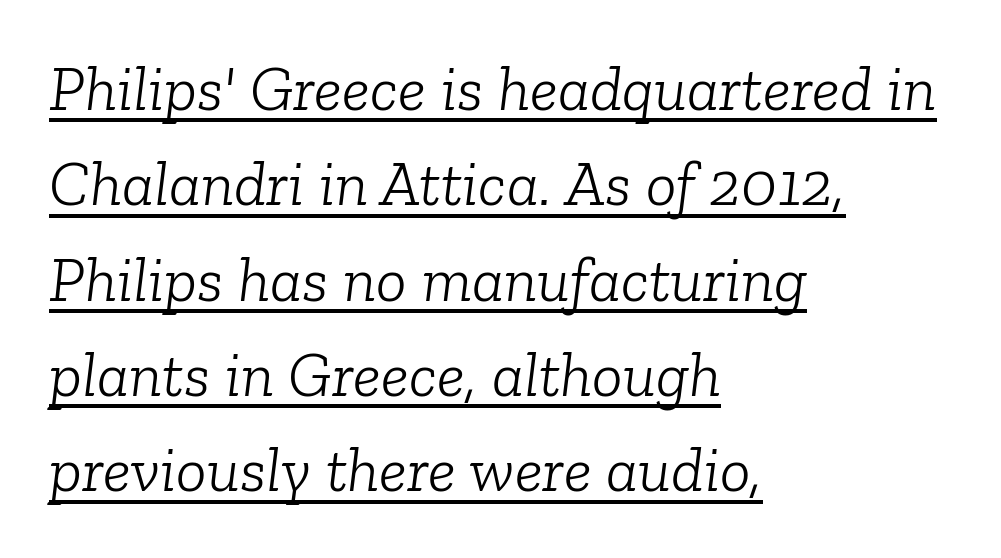
Q: Is the text bold? A: No.
Q: Is the text italic (slanted)? A: Yes, it leans right by about 6 degrees.
Q: Is the typeface a serif or a sans-serif typeface? A: Serif.
Q: Is the text underlined? A: Yes.
Q: How is the paragraph aligned? A: Left-aligned.
Q: Is the spacing between letters normal or unusually wide? A: Normal.
Q: Is the spacing between lines tight, normal or loose? A: Normal.
Q: Width (condensed, normal, or wide)? A: Normal.
Q: Stroke contrast? A: Low.
Q: x-height? A: Medium.
Q: Monospaced? A: No.
